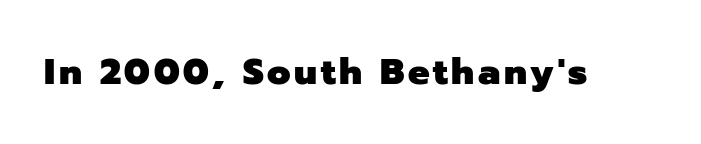
{"serif": "no", "italic": "no", "bold": "yes", "weight": "heavy", "width": "normal", "stroke_contrast": "low", "x_height": "medium", "monospaced": "no", "underline": "no", "glyph_px": 36}
